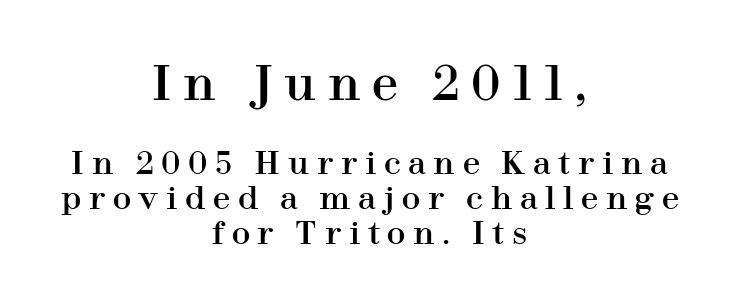
Q: Is the text italic (slanted)? A: No, it is upright.
Q: Is the typeface a serif or a sans-serif typeface? A: Serif.
Q: Is the text underlined? A: No.
Q: How is the paragraph aligned? A: Centered.
Q: Is the spacing between letters normal or unusually wide? A: Unusually wide.
Q: Is the spacing between lines tight, normal or loose? A: Tight.
Q: Which block of text is set in a larger size, the first (top) or the second (bottom)? A: The first (top) one.
Q: Width (condensed, normal, or wide)? A: Normal.
Q: Stroke contrast? A: High.
Q: x-height? A: Medium.
Q: Monospaced? A: No.
